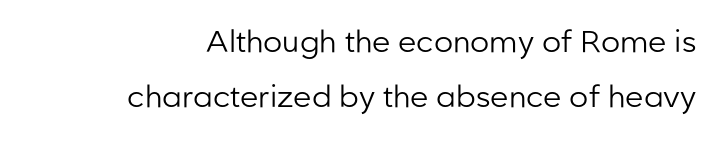
No feet cap the strokes, marking this as sans-serif type. The face used here is proportionally spaced, like ordinary book or web type. No word sits above an underline. Honestly, the letter spacing is just normal — you wouldn't notice it. Italic: no, the glyphs are upright roman.
